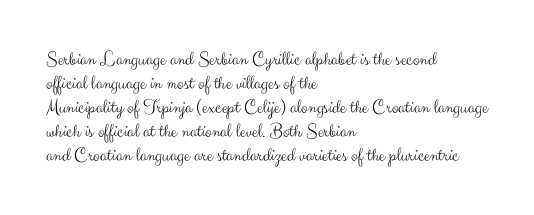
Descenders are the only things crossing below the line. Letters have the restrained weight of plain body copy at most. Where is the straight margin? On the left. Between one letter and the next there's only the usual sliver of space.
